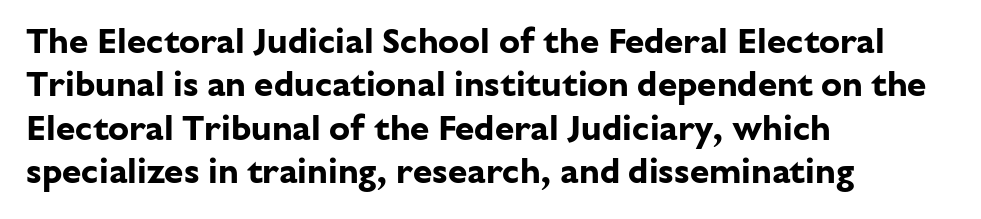
Q: Is the text bold? A: Yes.
Q: Is the text italic (slanted)? A: No, it is upright.
Q: Is the typeface a serif or a sans-serif typeface? A: Sans-serif.
Q: Is the text underlined? A: No.
Q: How is the paragraph aligned? A: Left-aligned.
Q: Is the spacing between letters normal or unusually wide? A: Normal.
Q: Width (condensed, normal, or wide)? A: Normal.
Q: Stroke contrast? A: Low.
Q: x-height? A: Medium.
Q: Monospaced? A: No.
